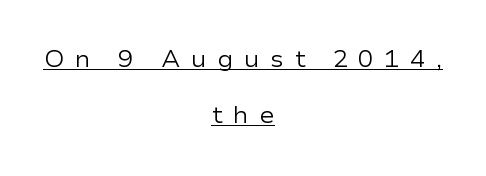
Q: Is the text bold? A: No.
Q: Is the text italic (slanted)? A: No, it is upright.
Q: Is the text underlined? A: Yes.
Q: How is the paragraph aligned? A: Centered.
Q: Is the spacing between letters normal or unusually wide? A: Unusually wide.
Q: Is the spacing between lines tight, normal or loose? A: Loose.
